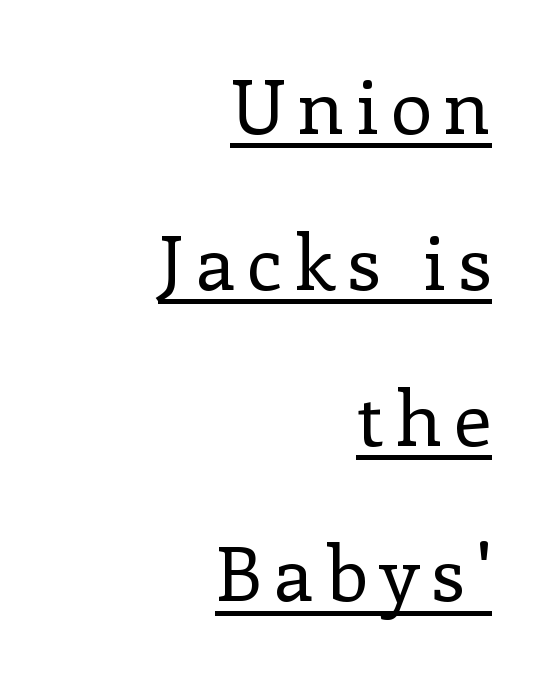
A quiet, ordinary-to-light weight characterises the typeface. No italicization has been applied; the sample stays upright. Compared with typical paragraphs, the rows here are farther apart. In terms of letterform style, serifs are clearly present.
